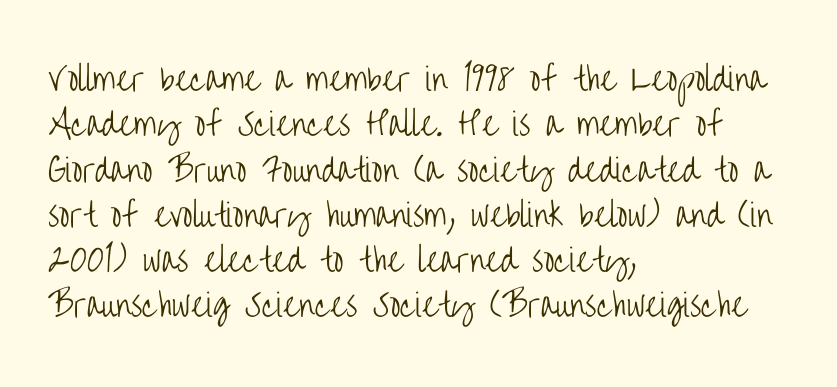
{"serif": "no", "italic": "no", "bold": "no", "weight": "light", "width": "condensed", "stroke_contrast": "low", "x_height": "large", "monospaced": "no", "underline": "no", "align": "left", "line_spacing": "normal", "line_spacing_ratio": 1.46, "letter_spacing": "normal", "letter_spacing_em": 0.0, "glyph_px": 31}
